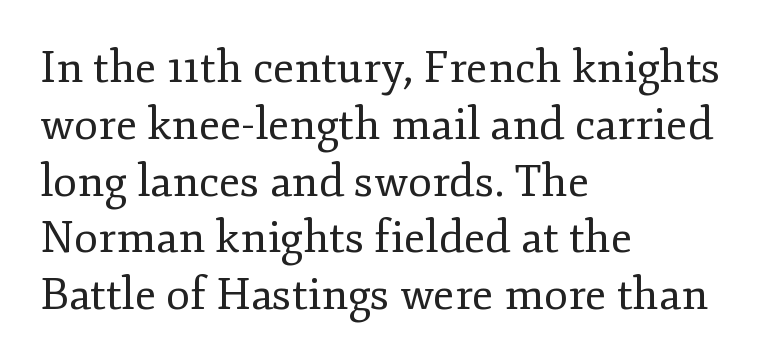
Bold? No — there's no thickening of the strokes. The font family rendered here belongs to the serif group. All the whitespace from short lines collects on the right. Nobody drew a line under any word here. Every stem runs plumb, perpendicular to the baseline. Each new line begins a customary step beneath the previous one.
